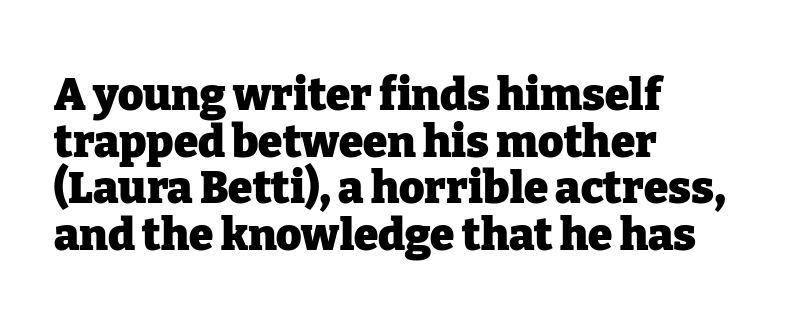
{"serif": "yes", "italic": "no", "bold": "yes", "weight": "heavy", "width": "normal", "stroke_contrast": "low", "x_height": "medium", "monospaced": "no", "underline": "no", "align": "left", "line_spacing": "tight", "line_spacing_ratio": 1.06, "letter_spacing": "normal", "letter_spacing_em": 0.0, "glyph_px": 44}
